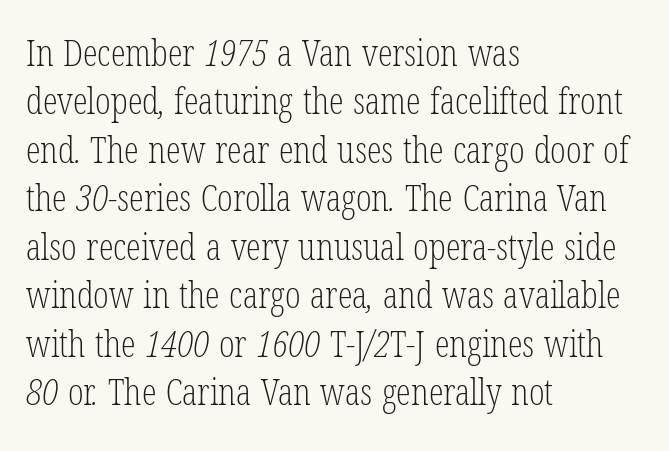
Here the designer chose a conventional face with non-uniform glyph widths. A typesetter would call this leading conventional body-copy spacing. The ragged edge is on the right, which tells us the setting is flush left. The passage shown is not bold in any degree.
